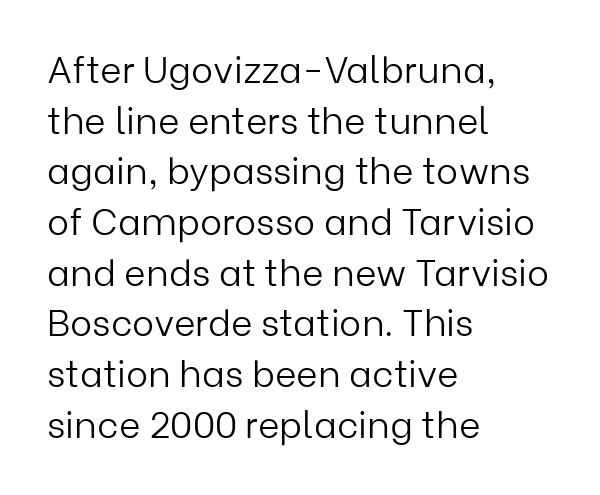
{"serif": "no", "italic": "no", "bold": "no", "weight": "light", "width": "normal", "stroke_contrast": "low", "x_height": "medium", "monospaced": "no", "underline": "no", "align": "left", "line_spacing": "normal", "line_spacing_ratio": 1.37, "letter_spacing": "normal", "letter_spacing_em": 0.0, "glyph_px": 37}
